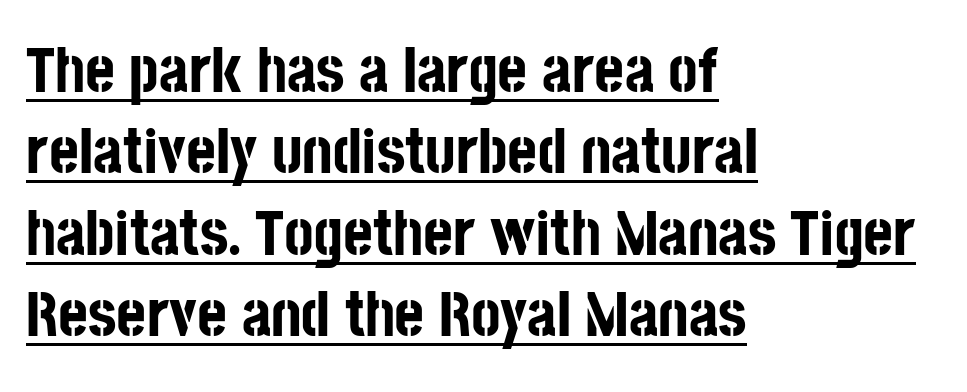
Characters follow at the spacing the type designer built in. What's the leading like? Ordinary, nothing unusual. A typographer would call this underscored text. Type style note: lacks serifs. A typesetter would mark this as roman, not italic.
